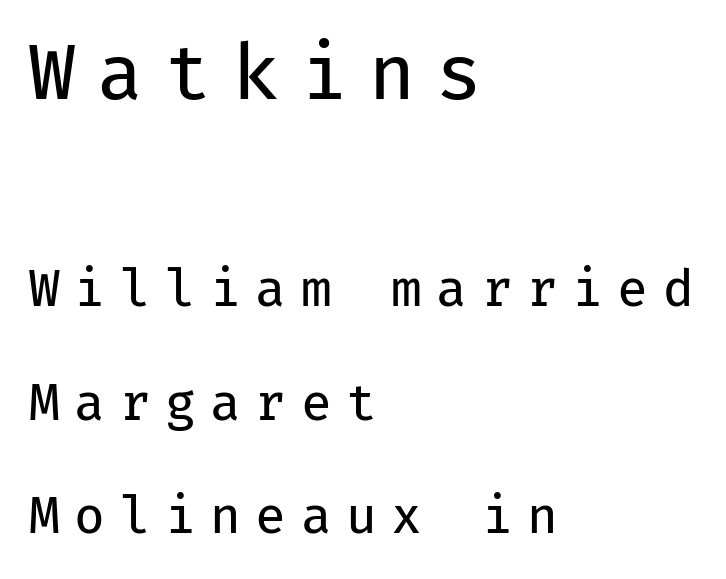
Characters follow at a spacing far wider than the type designer built in. Each letter, wide or thin by design, is forced into the same width here. The strokes are not fattened; the text isn't bold. Top chunk: large. Bottom chunk: small. These lines are set flush left with a ragged right edge. Honestly, the rows look like they've been pulled way apart.
